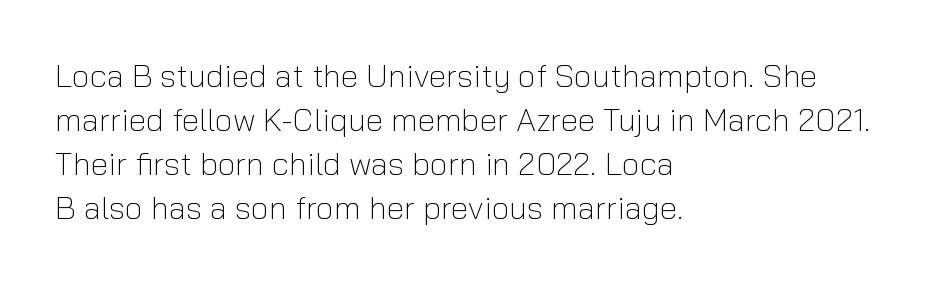
Q: Is the text bold? A: No.
Q: Is the text italic (slanted)? A: No, it is upright.
Q: Is the typeface a serif or a sans-serif typeface? A: Sans-serif.
Q: Is the text underlined? A: No.
Q: How is the paragraph aligned? A: Left-aligned.
Q: Is the spacing between letters normal or unusually wide? A: Normal.
Q: Is the spacing between lines tight, normal or loose? A: Normal.
Q: Width (condensed, normal, or wide)? A: Normal.
Q: Stroke contrast? A: Low.
Q: x-height? A: Medium.
Q: Monospaced? A: No.
